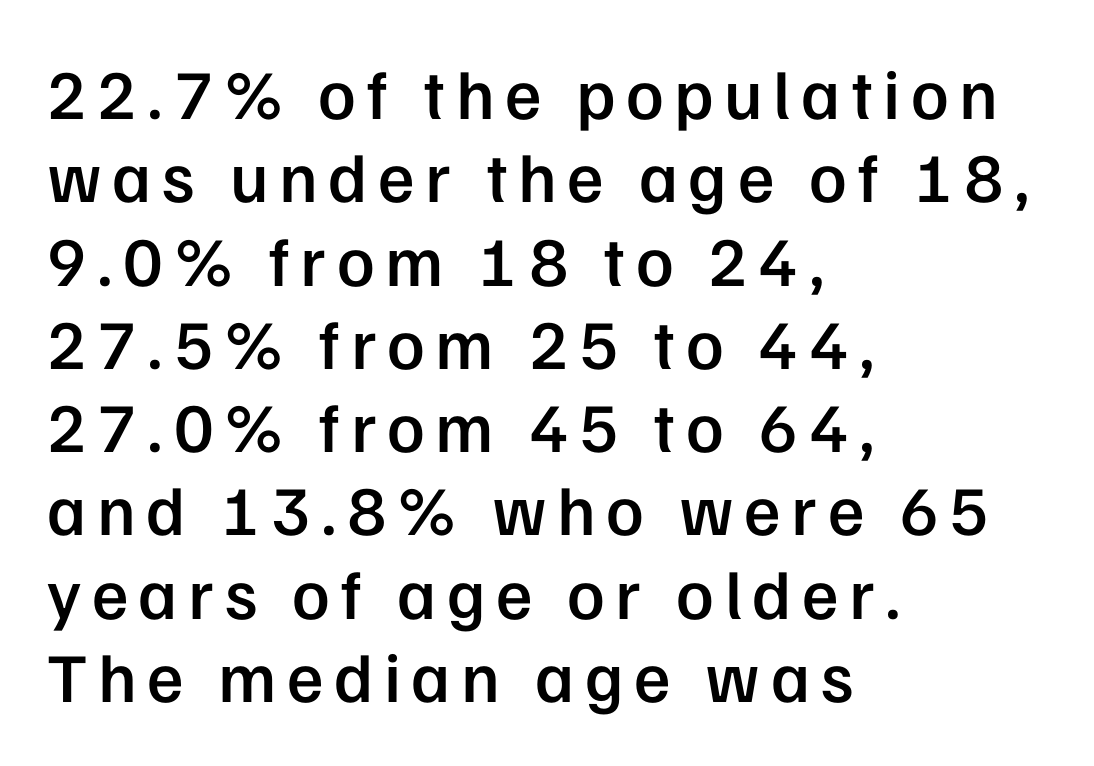
The image shows 70 px semibold sans-serif type, upright; set left-aligned, line spacing 1.19x, not underlined; low stroke contrast and a medium x-height.
